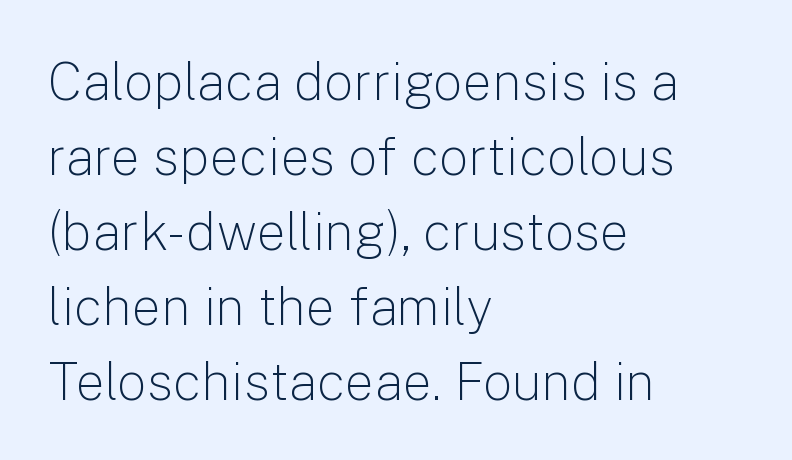
{"serif": "no", "italic": "no", "bold": "no", "weight": "light", "width": "normal", "stroke_contrast": "low", "x_height": "medium", "monospaced": "no", "underline": "no", "align": "left", "line_spacing": "normal", "line_spacing_ratio": 1.44, "letter_spacing": "normal", "letter_spacing_em": 0.0, "glyph_px": 52}
